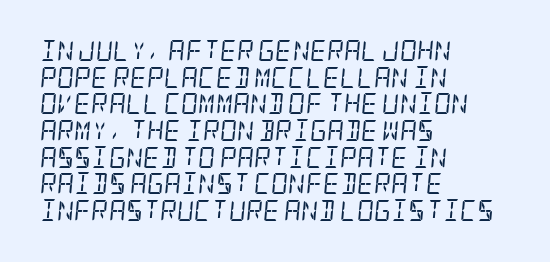
Nobody touched the tracking dial on this one. Left-aligned paragraph, ragged on the right. Line spacing here is normal. The specimen reads as italic at a glance. Is the stroke heavy? The answer is a plain regular-or-lighter.
